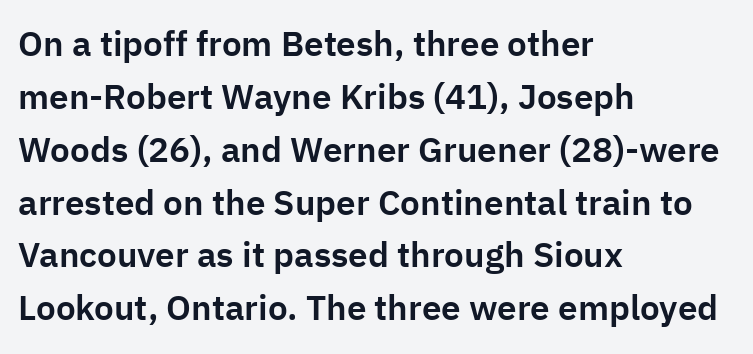
The gap between lines stays unmarked. Is there much room between lines? A standard amount, neither cramped nor airy. Inter-character spacing is left at the font's built-in metrics. The rendering anchors every line to the left-hand side. This is roman type, the default non-slanted kind.
